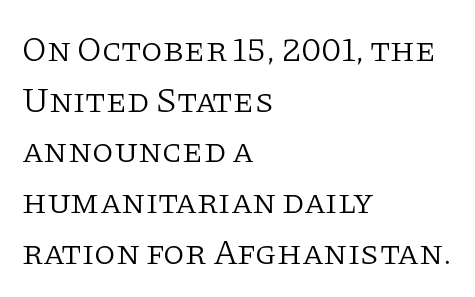
The image shows 35 px light serif type, upright; set left-aligned, normal line spacing (1.45x), normal letter spacing, not underlined; low stroke contrast and a large x-height.
